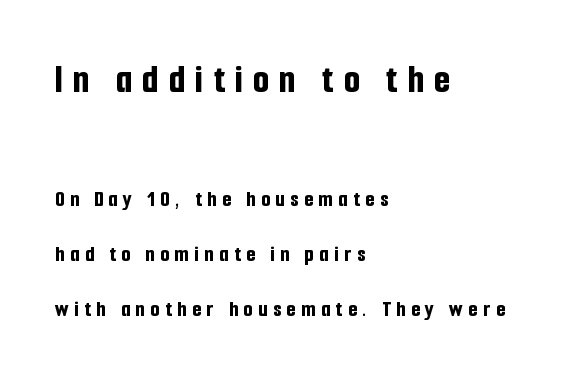
The image shows 41 px bold, condensed sans-serif type, upright; set left-aligned, loose line spacing (2.38x), unusually wide letter spacing (+0.25 em), not underlined; the first (top) block is 1.78x larger; low stroke contrast and a medium x-height.
